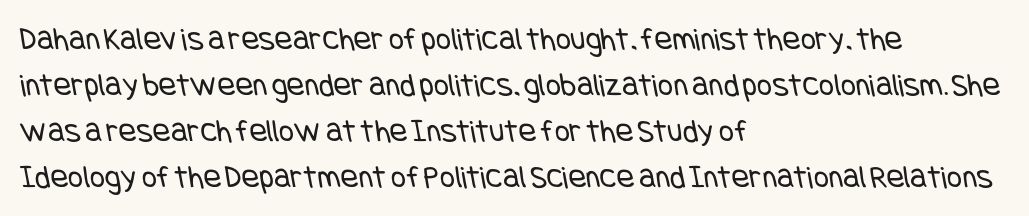
The rendering anchors every line to the left-hand side. A clean baseline with only descenders dipping below it. Leading matches the norm, producing a regular column. The weight would be labelled regular, book, light, or lighter still. Examine the stroke ends and you'll find no serifs. Inter-character spacing is left at the font's built-in metrics.
